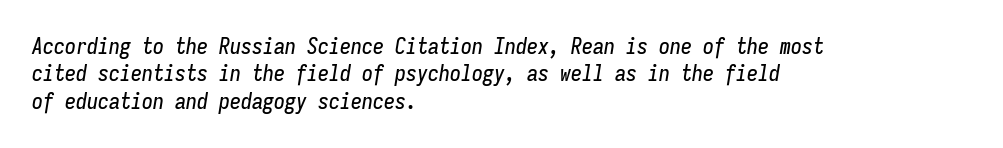
The image shows 22 px text type, italic (leaning right); set left-aligned, line spacing 1.24x, normal letter spacing, not underlined.
